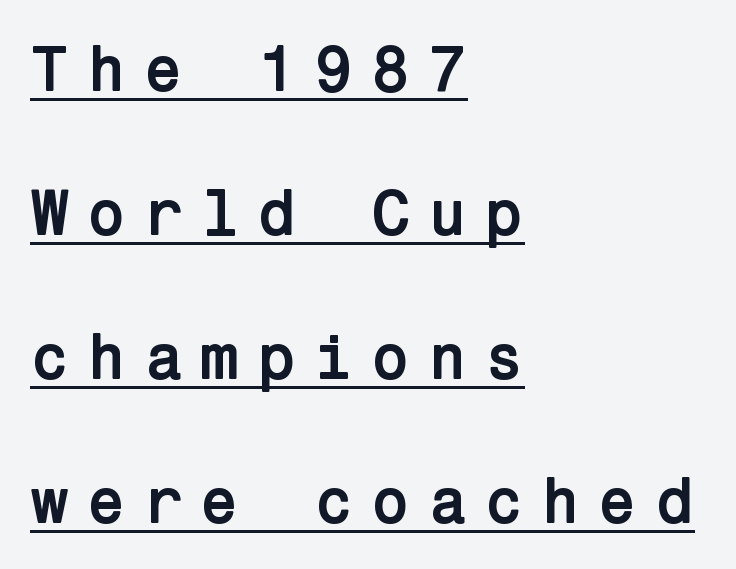
{"serif": "no", "italic": "no", "bold": "yes", "weight": "semibold", "width": "normal", "stroke_contrast": "low", "x_height": "medium", "underline": "yes", "align": "left", "line_spacing": "loose", "line_spacing_ratio": 2.25, "letter_spacing": "wide", "letter_spacing_em": 0.27, "glyph_px": 64}
